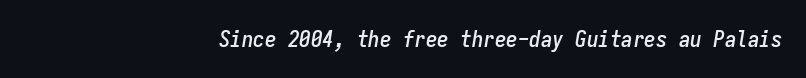
The image shows 23 px text type, italic (leaning right); set right-aligned, normal letter spacing, not underlined.
